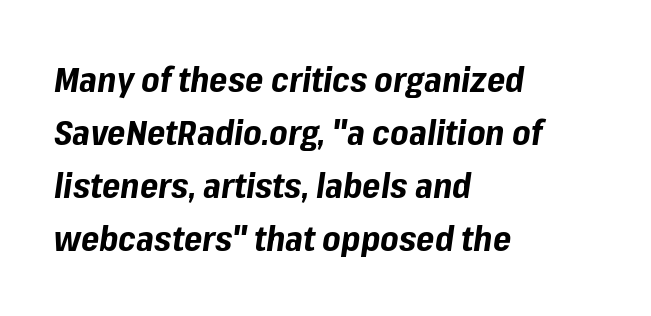
The image shows 35 px bold type, italic (leaning right); set left-aligned, normal line spacing (1.51x), normal letter spacing, not underlined; low stroke contrast and a medium x-height.
